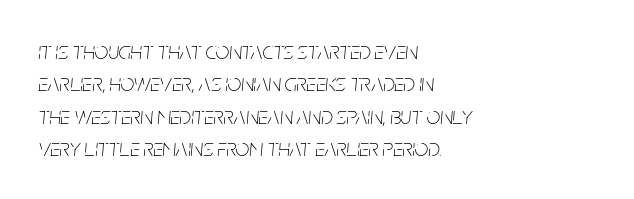
What stands out about the letter spacing? Nothing — it is the standard amount. Check the space under the baseline: it is left empty. Observe the lean: these are italic letterforms. In CSS terms this would be text-align: left. The block of text has a typical density, with ordinary space between rows. No heavy texture on the line: the type isn't bold.
